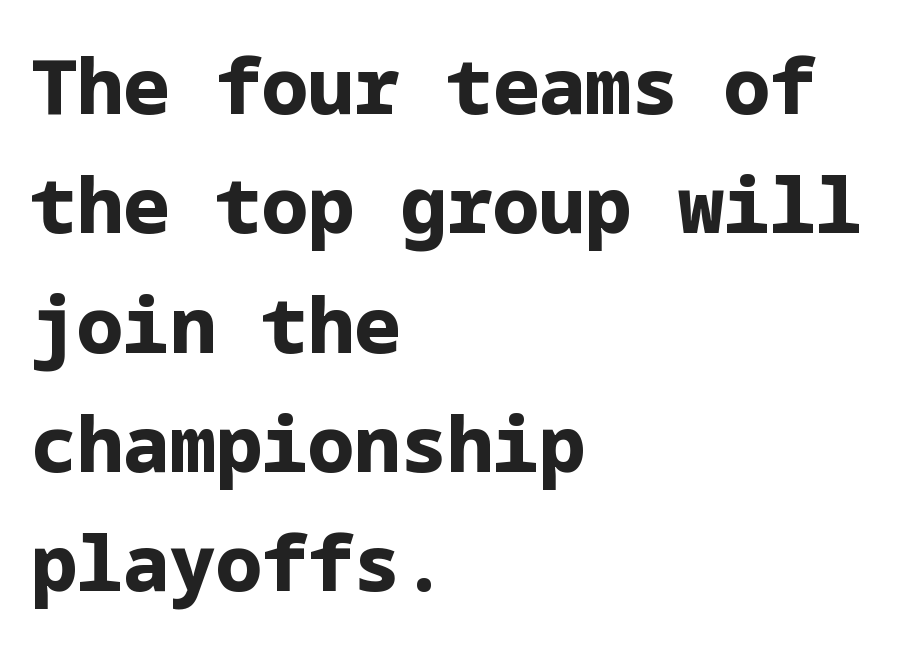
Letterform terminals end flat and unadorned throughout the passage. The line texture is even and compact thanks to regular tracking. Posture: straight, roman, zero tilt. Every letter is thick-stroked: bold, no question. One-word summary of the alignment: left.
